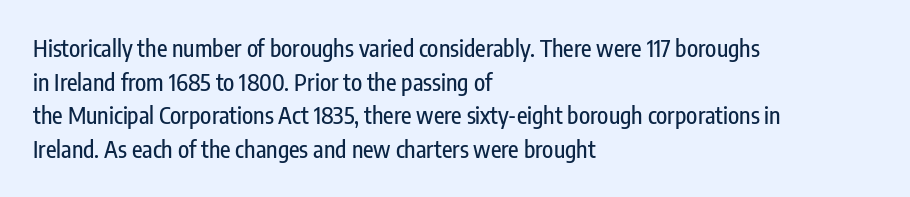
The image shows 23 px text type, upright; set left-aligned, normal line spacing (1.46x), normal letter spacing, not underlined.
